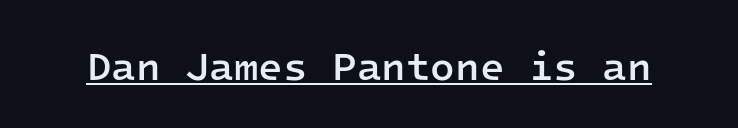
Q: Is the text bold? A: Semi-bold.
Q: Is the text italic (slanted)? A: No, it is upright.
Q: Is the typeface a serif or a sans-serif typeface? A: Sans-serif.
Q: Is the text underlined? A: Yes.
Q: Is the spacing between letters normal or unusually wide? A: Normal.
Q: Width (condensed, normal, or wide)? A: Normal.
Q: Stroke contrast? A: Low.
Q: x-height? A: Medium.
Q: Monospaced? A: Yes.
